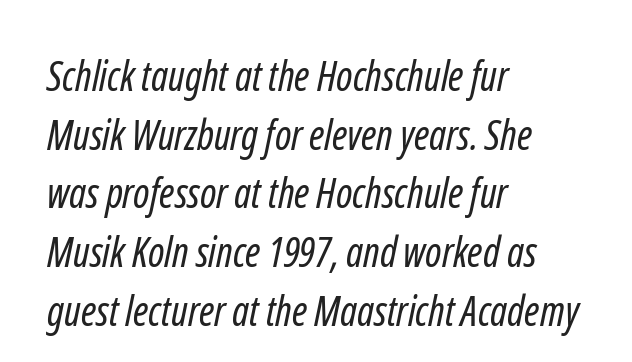
Q: Is the text bold? A: No.
Q: Is the typeface a serif or a sans-serif typeface? A: Sans-serif.
Q: Is the text underlined? A: No.
Q: How is the paragraph aligned? A: Left-aligned.
Q: Is the spacing between letters normal or unusually wide? A: Normal.
Q: Is the spacing between lines tight, normal or loose? A: Normal.
Q: Width (condensed, normal, or wide)? A: Condensed.
Q: Stroke contrast? A: Low.
Q: x-height? A: Medium.
Q: Monospaced? A: No.
